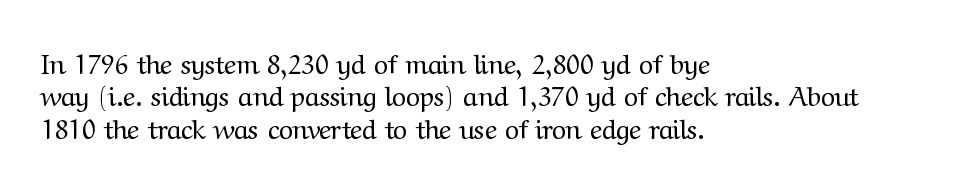
The font is comparable to plain body text, perhaps lighter. Line starts are locked; line ends wander. Nothing unusual about the tracking: characters are spaced as the font intends. The type sits square on the baseline with zero lean. Rule under the text: the space is simply empty.
